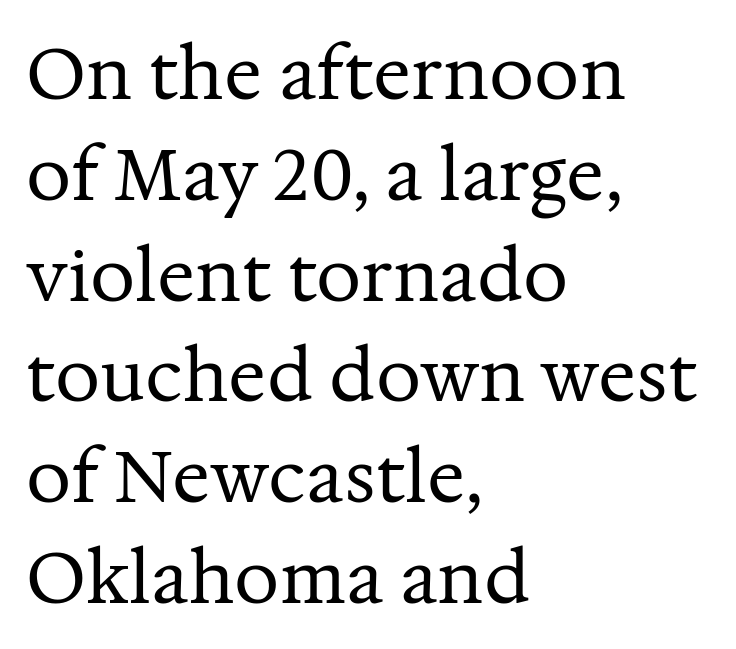
The image shows 71 px regular-weight serif type, upright; set left-aligned, normal line spacing (1.42x), normal letter spacing, not underlined; medium stroke contrast and a medium x-height.
